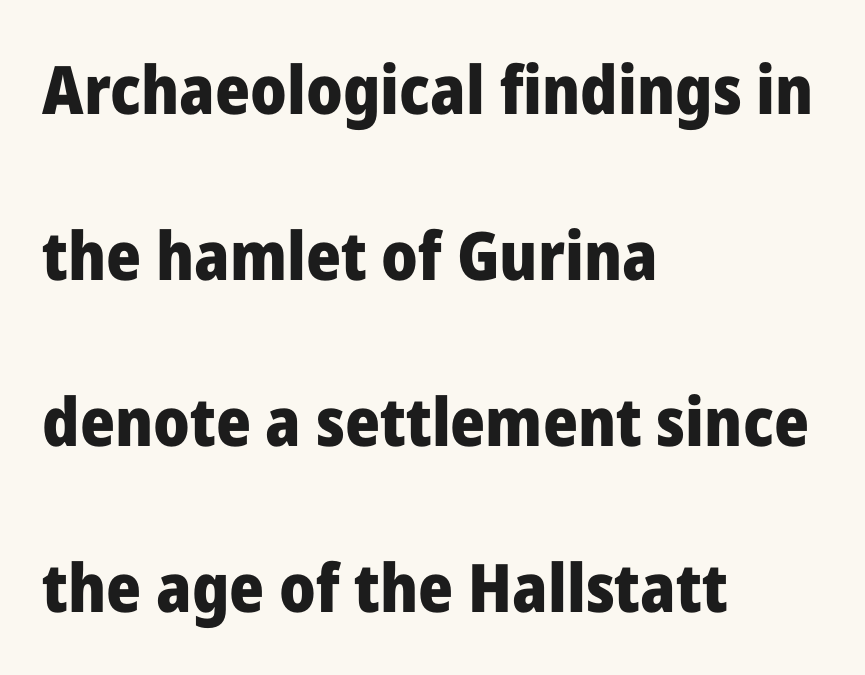
{"serif": "no", "italic": "no", "bold": "yes", "weight": "heavy", "width": "normal", "stroke_contrast": "low", "x_height": "medium", "monospaced": "no", "underline": "no", "align": "left", "line_spacing": "loose", "line_spacing_ratio": 2.48, "letter_spacing": "normal", "letter_spacing_em": 0.0, "glyph_px": 67}
